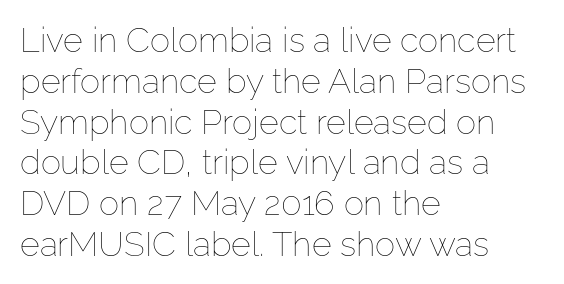
The image shows 34 px thin type, upright; set left-aligned, line spacing 1.2x, normal letter spacing, not underlined; low stroke contrast and a medium x-height.
